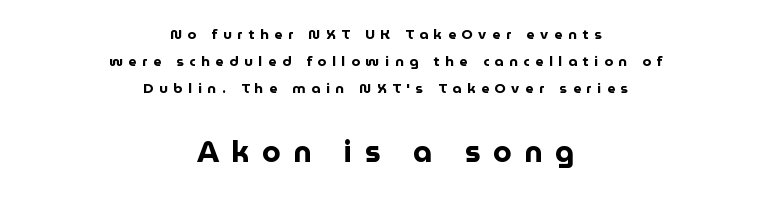
Glyph-to-glyph distance is far greater than everyday printed text. Size hierarchy here favors the trailing block over the leading one. Vertical spacing — loose. Thick stems and heavy bowls — unmistakably bold.
